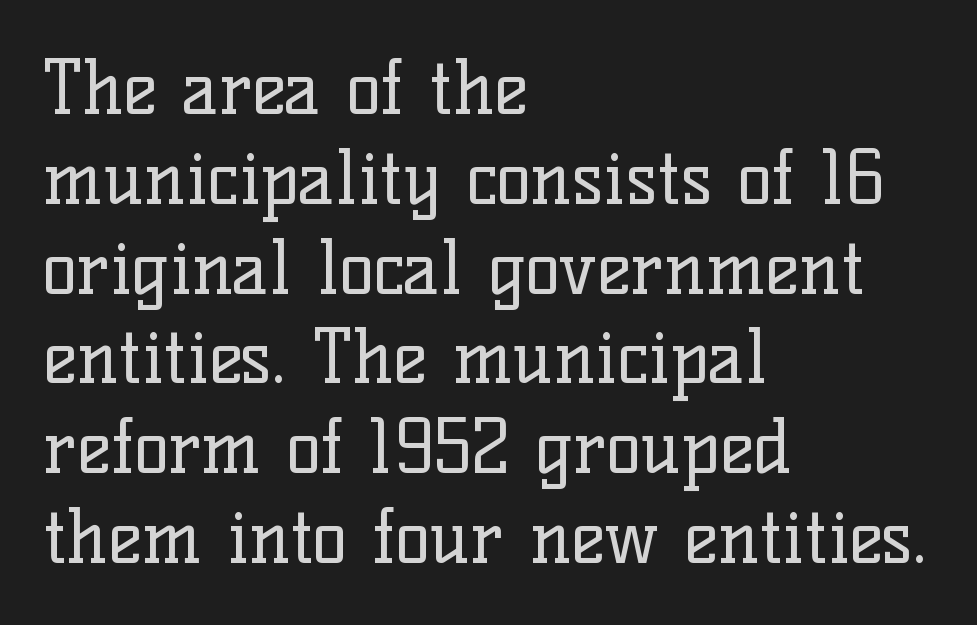
Nothing heavy about these letters — not bold at all. These lines are set flush left with a ragged right edge. The letters stand straight up with perfectly vertical stems. Glance below the letters and you will spot only blank space. These lines keep a tight, regular rhythm from letter to letter. The rendering uses natural spacing where letterforms have individual widths.
